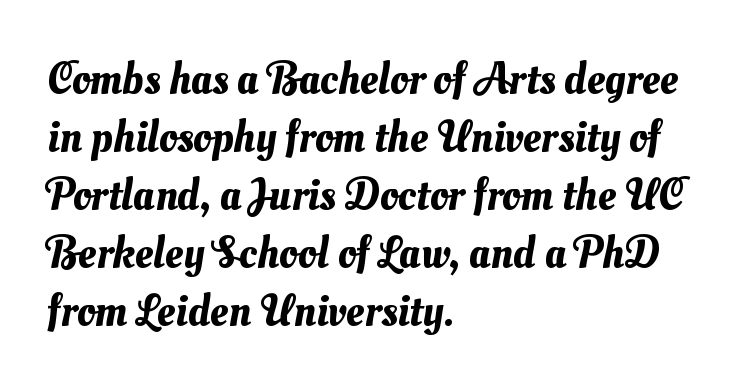
Look at the tracking — it's just the regular setting, nothing added. The lines sit at an ordinary, default distance from one another. The compositor pushed each line to the left boundary. Words float on clear page, feet unadorned.
